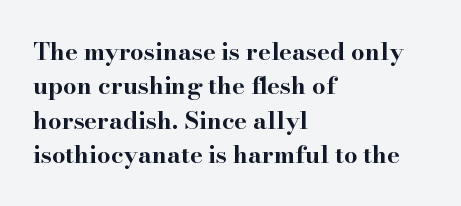
The passage shown is emphatically bold. The space directly below the letters is spotless. Italic? Not at all — the glyphs are vertical. The block of text has a typical density, with ordinary space between rows.
